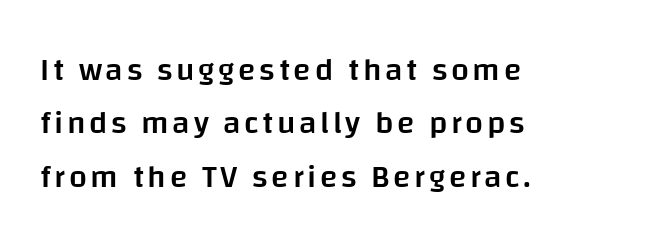
The image shows 32 px semibold sans-serif type, upright; set left-aligned, normal line spacing (1.67x), not underlined; low stroke contrast and a large x-height.
